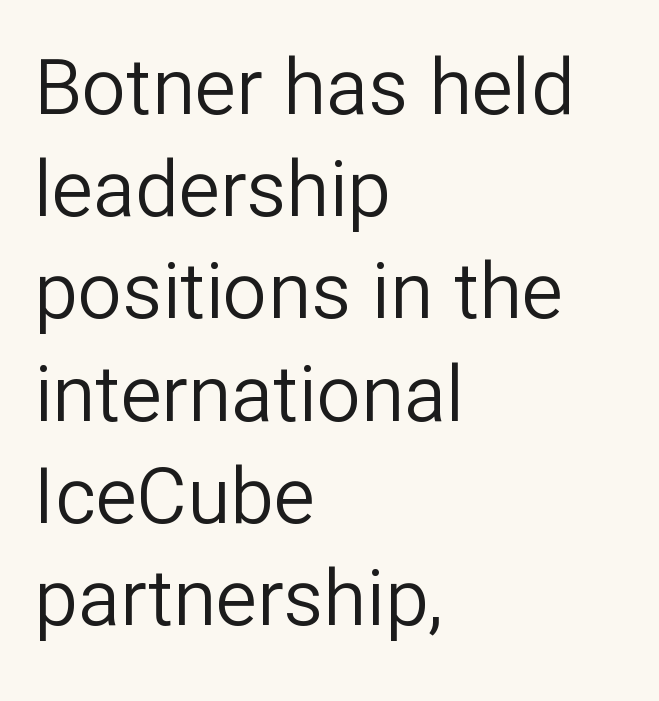
Reading down the column, the eye jumps a familiar distance to each next line. Anything drawn beneath the words? Only blank space. Reading down the block, your eye returns to a fixed left position each line. The letters stand straight up with perfectly vertical stems.
